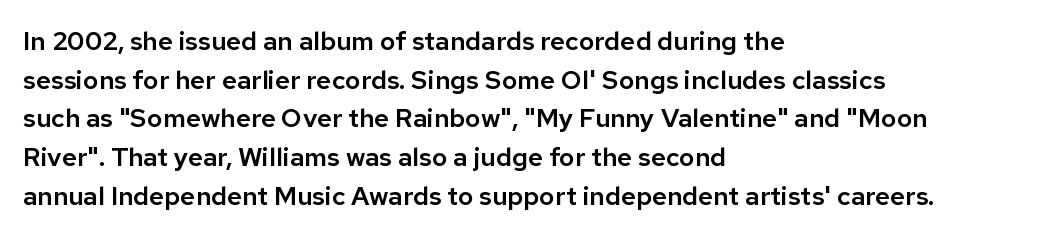
If you measured baseline to baseline, you'd find a middling distance. The line texture is even and compact thanks to regular tracking. Descender tails drop into unmarked territory. Posture: upright roman. Horizontally, the lines are justified to the leading edge only.
